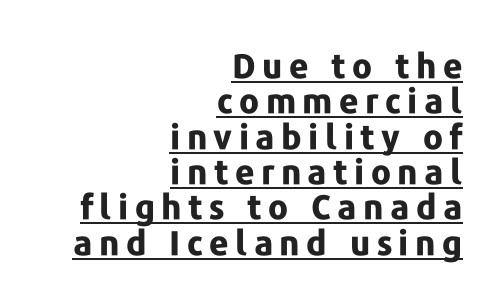
This sample trades vertical openness for compactness between lines. You could not count columns in this text — the font is proportionally spaced. The font family rendered here belongs to the sans-serif group. These lines are set flush right with a ragged left edge.
